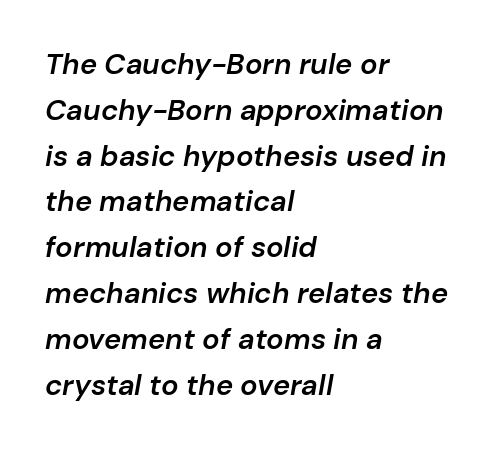
Q: Is the text bold? A: Semi-bold.
Q: Is the text italic (slanted)? A: Yes, it leans right by about 10 degrees.
Q: Is the text underlined? A: No.
Q: How is the paragraph aligned? A: Left-aligned.
Q: Is the spacing between letters normal or unusually wide? A: Normal.
Q: Is the spacing between lines tight, normal or loose? A: Normal.
Q: Width (condensed, normal, or wide)? A: Normal.
Q: Stroke contrast? A: Low.
Q: x-height? A: Medium.
Q: Monospaced? A: No.
